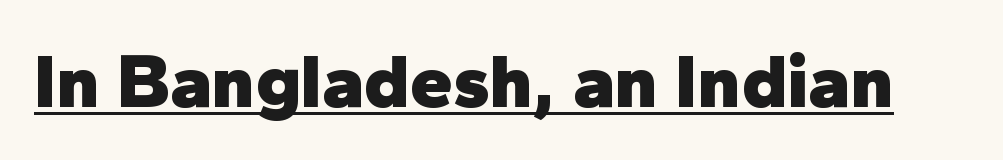
Posture: vertical. Pretty heavy lettering here — definitely bold. The face used here is proportionally spaced, like ordinary book or web type. Characters follow at the spacing the type designer built in. Regarding serifs, this sample does without them. The passage shown is underscored from start to finish.
